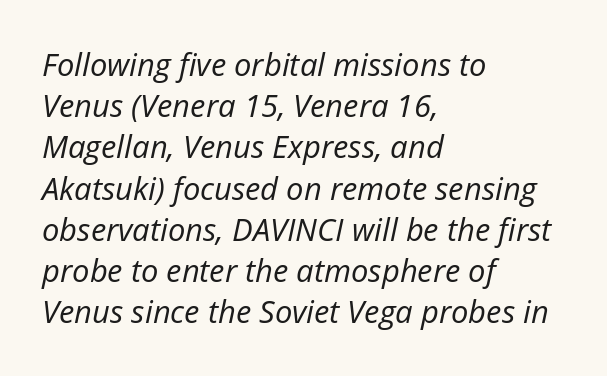
Do the characters align in a grid? No, the font is proportional. Is there much room between lines? A standard amount, neither cramped nor airy. A student would call this left alignment; a typographer would say flush left, rag right. Default kerning and tracking; the words read as compact shapes. Bare-footed words on every line.
